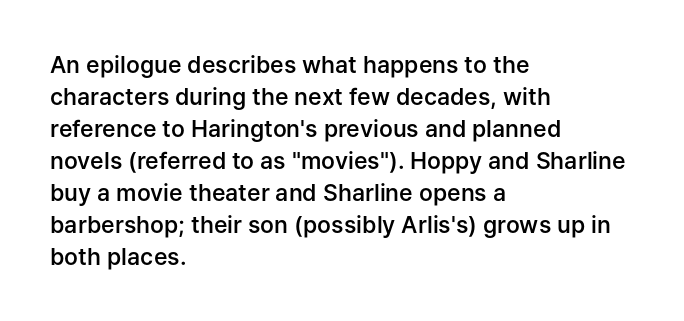
{"italic": "no", "bold": "semi", "underline": "no", "align": "left", "line_spacing": "normal", "line_spacing_ratio": 1.39, "letter_spacing": "normal", "letter_spacing_em": 0.0, "glyph_px": 23}
